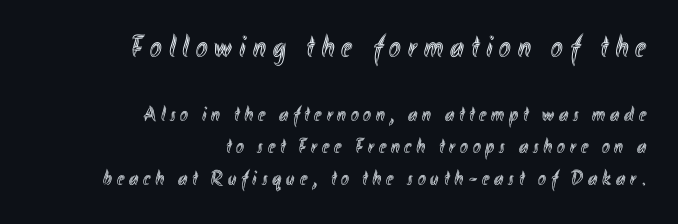
{"width": "condensed", "x_height": "small", "monospaced": "no", "underline": "no", "align": "right", "line_spacing": "normal", "line_spacing_ratio": 1.52, "letter_spacing": "wide", "letter_spacing_em": 0.23, "larger_block": "first", "size_ratio": 1.48, "glyph_px": 31}
